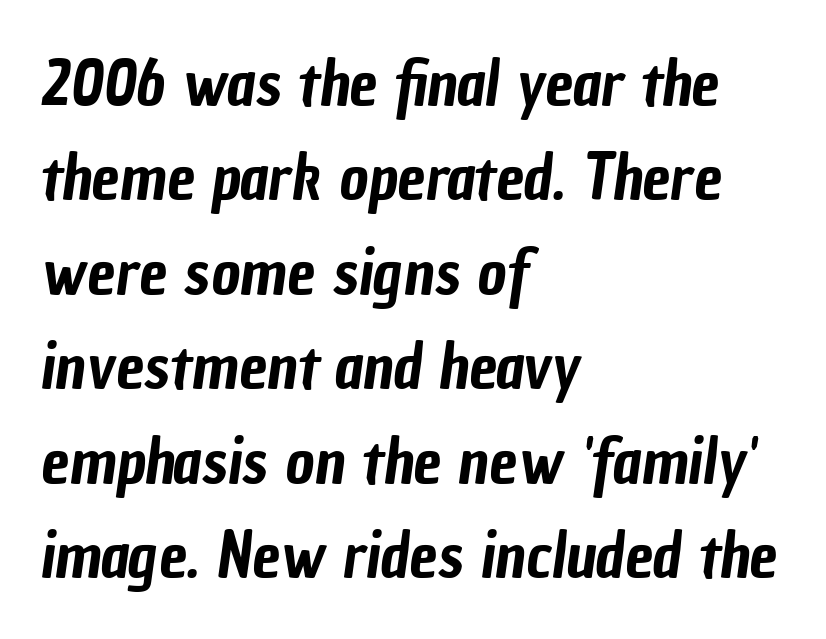
The image shows 63 px condensed sans-serif type; set left-aligned, normal line spacing (1.5x), normal letter spacing, not underlined; low stroke contrast and a medium x-height.
